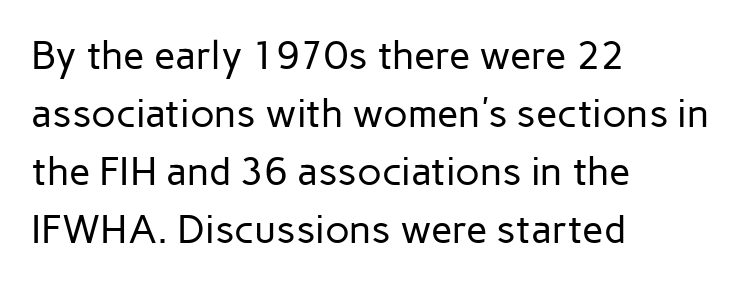
No feet cap the strokes, marking this as sans-serif type. Stroke mass is kept to a normal reading level or below. Vertically, the passage feels balanced, rows spaced as you'd expect. Students, note that the glyphs here touch the page at normal intervals. Looks like regular typesetting: each glyph gets only the width it needs. This rendering features lettering with no underline.
